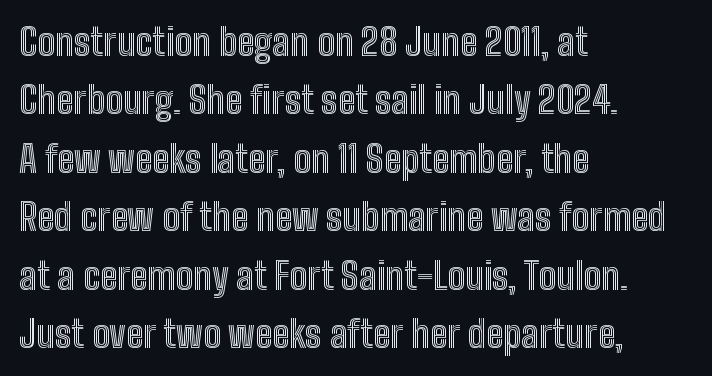
The face used here is proportionally spaced, like ordinary book or web type. Glyph-to-glyph distance matches everyday printed text. Notice how the passage keeps a crisp vertical edge on the left only. The glyphs are unaccompanied by any horizontal stroke below them.
